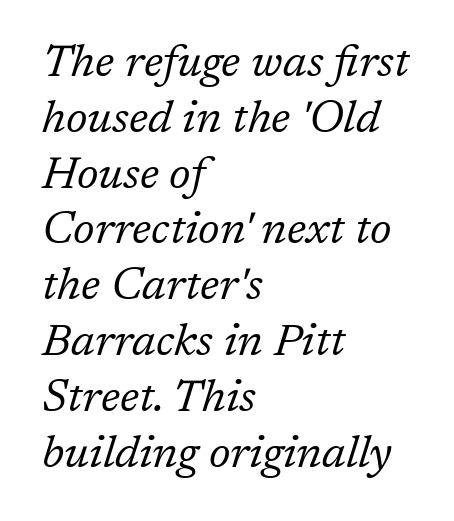
A quiet, ordinary-to-light weight characterises the typeface. What stands out about the letter spacing? Nothing — it is the standard amount. Quick note: underline off. A student would call this left alignment; a typographer would say flush left, rag right.
